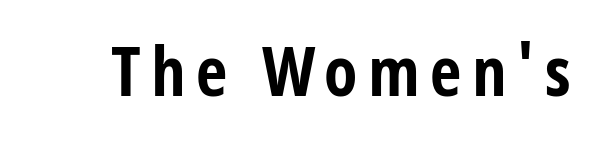
These lines were composed using upright roman letters. Character widths vary here, with narrow letters taking less room than wide ones. Set as a true bold cut, around the 700 mark. Nothing sits at the stroke ends, so this counts as sans-serif. Descenders hang freely into open space.
